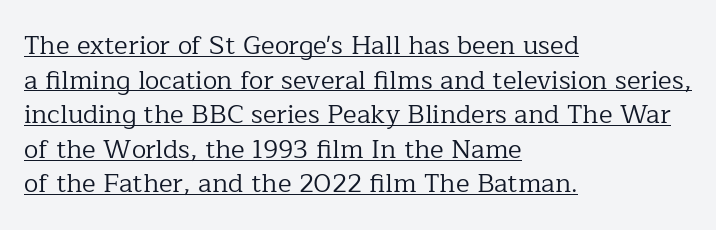
Characters follow at the spacing the type designer built in. Stroke mass is kept to a normal reading level or below. The rendering uses the underline text-decoration. Notice how descenders clear the ascenders below comfortably — that's standard leading.
